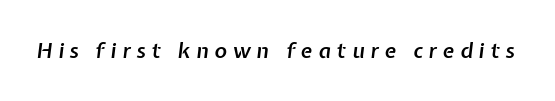
The image shows 21 px text type, italic (leaning right); set unusually wide letter spacing (+0.28 em), not underlined.
